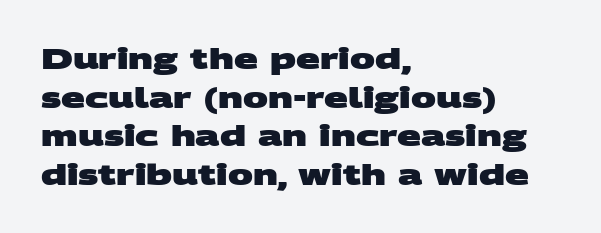
Q: Is the text bold? A: Yes.
Q: Is the typeface a serif or a sans-serif typeface? A: Sans-serif.
Q: Is the text underlined? A: No.
Q: How is the paragraph aligned? A: Left-aligned.
Q: Is the spacing between letters normal or unusually wide? A: Normal.
Q: Is the spacing between lines tight, normal or loose? A: Normal.
Q: Width (condensed, normal, or wide)? A: Wide.
Q: Stroke contrast? A: Medium.
Q: x-height? A: Large.
Q: Monospaced? A: No.
